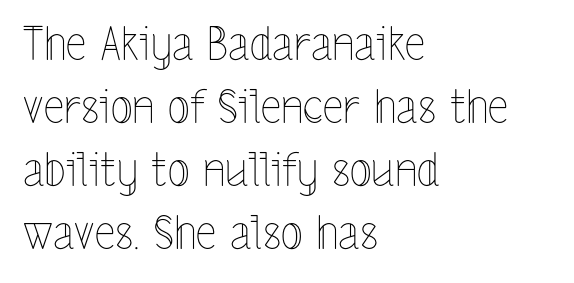
The image shows 46 px thin, condensed type, upright; set left-aligned, normal line spacing (1.37x), normal letter spacing, not underlined; a medium x-height.
